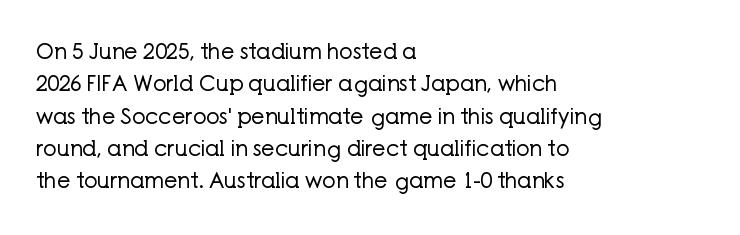
Words float on clear page, feet unadorned. Letters have the restrained weight of plain body copy at most. Horizontal alignment here is leftward, the default for most running prose. Whoever set this chose a conventional vertical rhythm. This sample uses an upright cut, with every glyph sitting square on the baseline.
